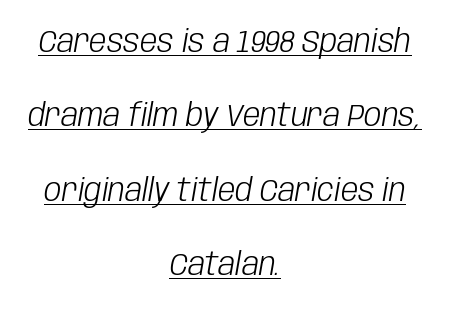
Every character sits at an angle, as italics do. Spacing between characters is what you'd get straight out of the box. Rows of type keep a wide berth in the vertical direction. A student would call this center alignment; a typographer would say set centered.
